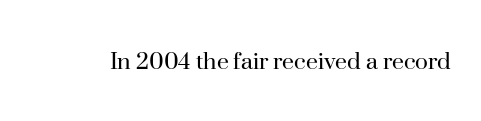
Has an underline been added? It has not. The type is set solid horizontally, with unmodified tracking. The characters are drawn with everyday or finer stroke widths. Every character sits straight up, as roman type does.
